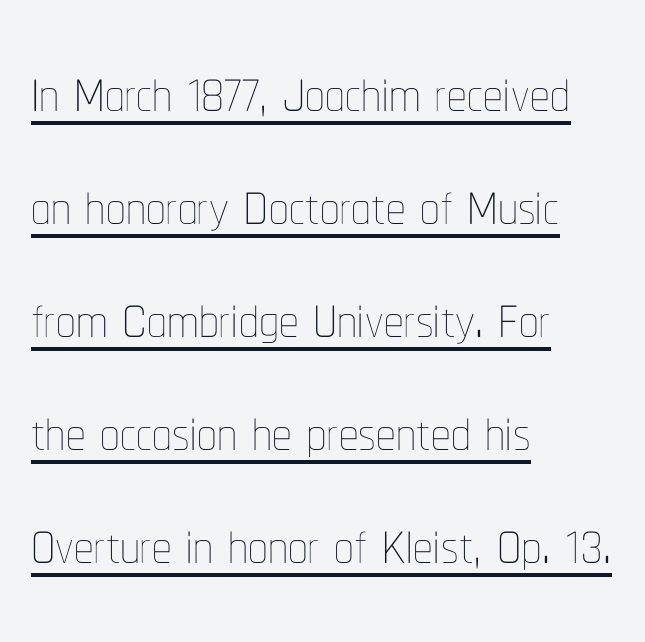
The image shows 78 px thin, condensed type, upright; set left-aligned, normal line spacing (1.45x), normal letter spacing, underlined; low stroke contrast and a medium x-height.
